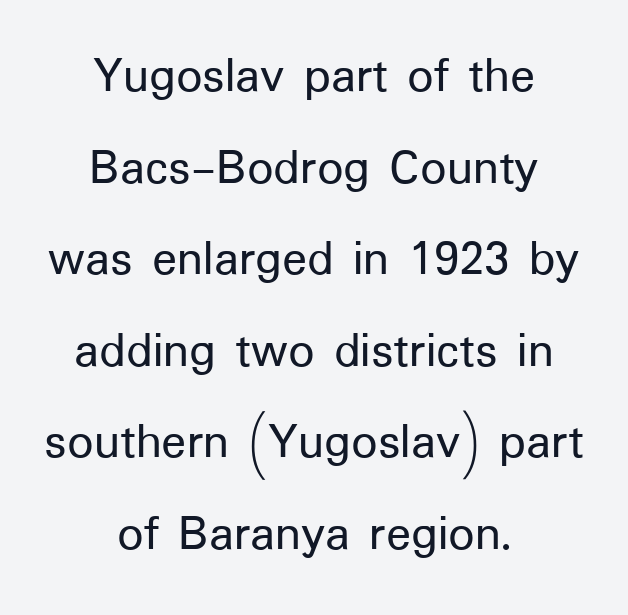
{"serif": "no", "italic": "no", "width": "normal", "stroke_contrast": "low", "x_height": "medium", "monospaced": "no", "underline": "no", "align": "center", "line_spacing_ratio": 1.76, "letter_spacing": "normal", "letter_spacing_em": 0.0, "glyph_px": 52}
